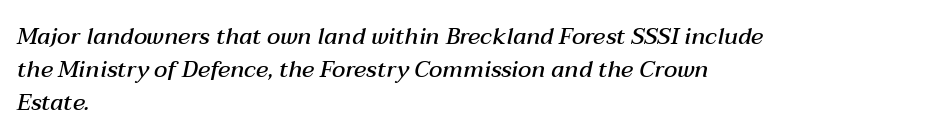
Q: Is the text bold? A: Semi-bold.
Q: Is the text italic (slanted)? A: Yes, it leans right by about 12 degrees.
Q: Is the text underlined? A: No.
Q: How is the paragraph aligned? A: Left-aligned.
Q: Is the spacing between letters normal or unusually wide? A: Normal.
Q: Is the spacing between lines tight, normal or loose? A: Normal.
